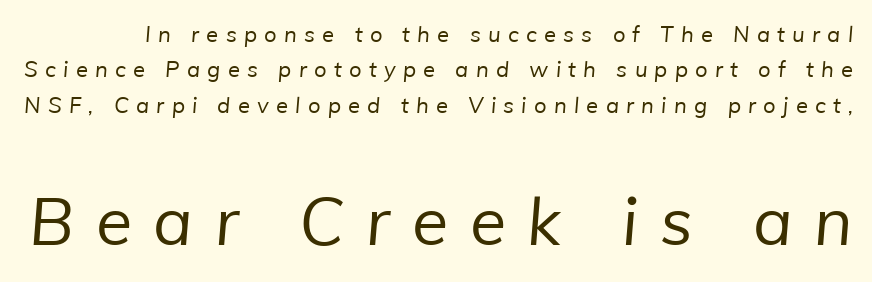
The face used here is proportionally spaced, like ordinary book or web type. Small over large — that's the arrangement of the two blocks here. Honestly, the letter spacing is so wide it's the main thing you notice. This reads as an unemphasized weight, regular at the heaviest. Regarding leading, the lines here are spaced in the standard way.
